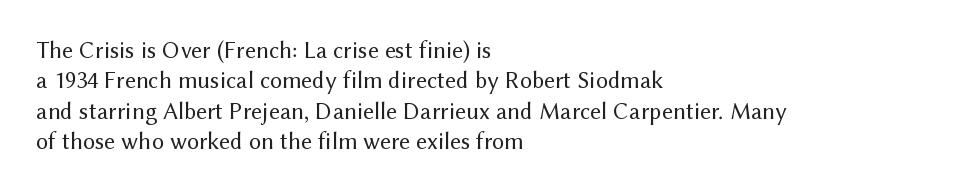
The type sits square on the baseline with zero lean. Only glyphs here, with clear space below each row. This sample is left-justified, so line endings fall wherever the words run out. Nothing unusual about the tracking: characters are spaced as the font intends. No extra ink here — the face is not bold.
